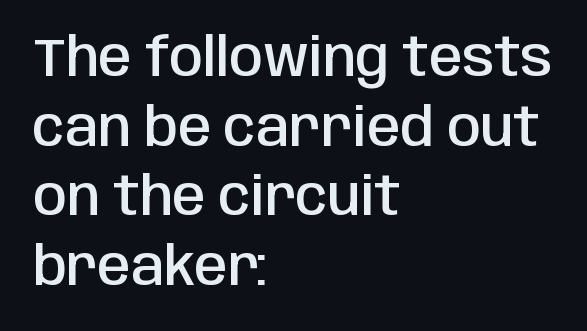
{"serif": "no", "italic": "no", "bold": "semi", "weight": "semibold", "width": "condensed", "stroke_contrast": "low", "x_height": "large", "monospaced": "no", "underline": "no", "align": "left", "line_spacing": "normal", "line_spacing_ratio": 1.29, "letter_spacing": "normal", "letter_spacing_em": 0.0, "glyph_px": 54}
